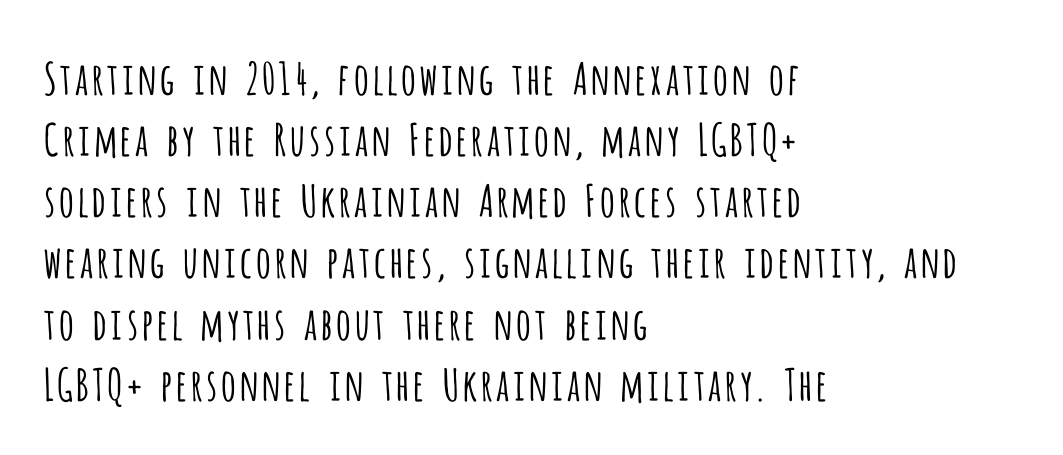
{"serif": "no", "italic": "no", "bold": "no", "weight": "light", "width": "condensed", "stroke_contrast": "low", "x_height": "large", "monospaced": "no", "underline": "no", "align": "left", "line_spacing": "normal", "line_spacing_ratio": 1.39, "letter_spacing": "normal", "letter_spacing_em": 0.0, "glyph_px": 44}
